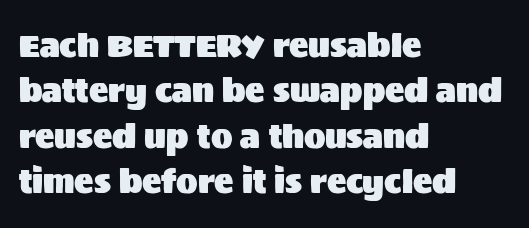
Q: Is the text italic (slanted)? A: No, it is upright.
Q: Is the typeface a serif or a sans-serif typeface? A: Sans-serif.
Q: Is the text underlined? A: No.
Q: How is the paragraph aligned? A: Left-aligned.
Q: Is the spacing between letters normal or unusually wide? A: Normal.
Q: Is the spacing between lines tight, normal or loose? A: Normal.
Q: Width (condensed, normal, or wide)? A: Normal.
Q: Stroke contrast? A: Medium.
Q: x-height? A: Large.
Q: Monospaced? A: No.
